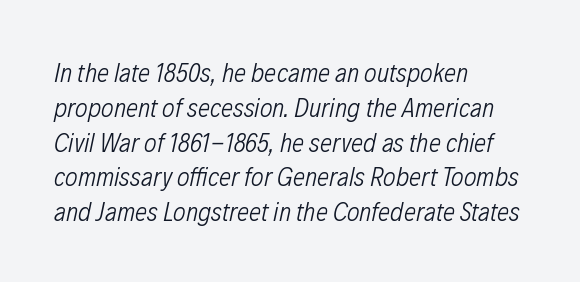
{"italic": "yes", "lean": "right", "slant_degrees": 12, "bold": "no", "underline": "no", "align": "left", "line_spacing": "normal", "line_spacing_ratio": 1.29, "letter_spacing": "normal", "letter_spacing_em": 0.0, "glyph_px": 27}
